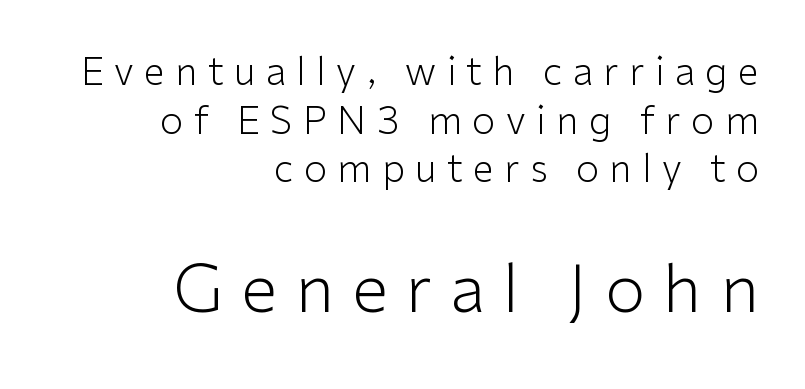
The image shows 66 px light sans-serif type, upright; set right-aligned, normal line spacing (1.28x), unusually wide letter spacing (+0.27 em), not underlined; the second (bottom) block is 1.74x larger; low stroke contrast and a medium x-height.
